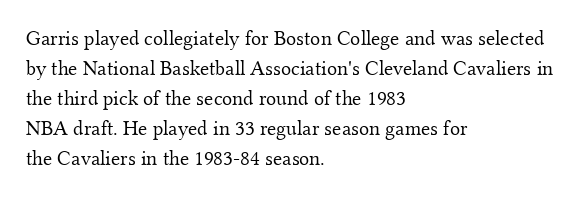
Compared with typical body copy, the letter spacing here is the same. The text block is weighted toward the left margin, trailing off unevenly rightward. The foot of each line stays bare and open. Evenly set lines give the paragraph a standard silhouette. Stroke thickness stays within the range of a standard reading face or lighter.
